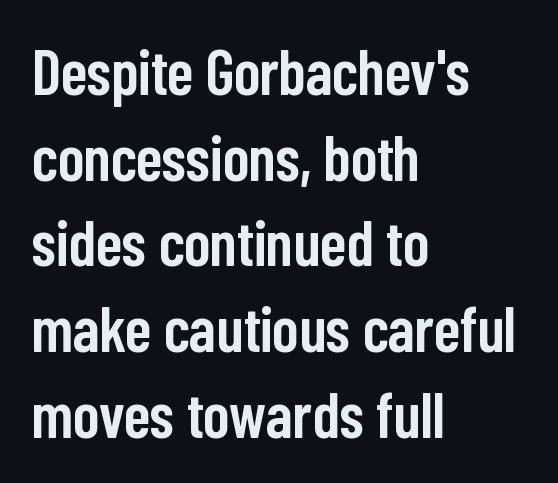
{"serif": "no", "italic": "no", "bold": "semi", "weight": "semibold", "width": "condensed", "stroke_contrast": "low", "x_height": "medium", "monospaced": "no", "underline": "no", "align": "left", "line_spacing": "normal", "line_spacing_ratio": 1.36, "letter_spacing": "normal", "letter_spacing_em": 0.0, "glyph_px": 63}
